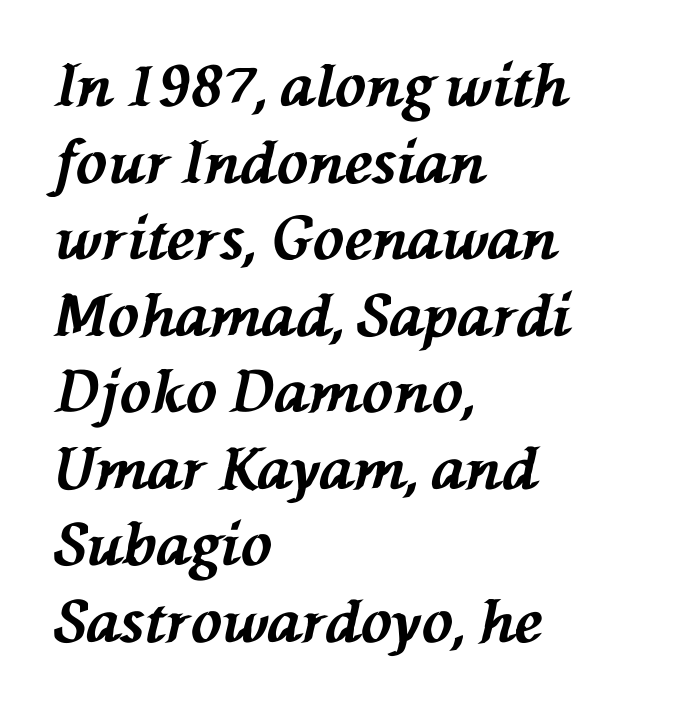
{"italic": "yes", "lean": "left", "slant_degrees": 76, "bold": "yes", "weight": "bold", "width": "normal", "stroke_contrast": "medium", "x_height": "medium", "monospaced": "no", "underline": "no", "align": "left", "line_spacing": "normal", "line_spacing_ratio": 1.32, "letter_spacing": "normal", "letter_spacing_em": 0.0, "glyph_px": 58}
